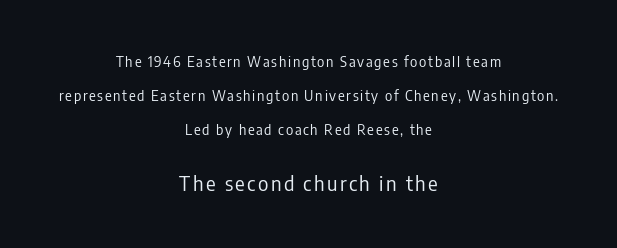
Q: Is the text bold? A: No.
Q: Is the text italic (slanted)? A: No, it is upright.
Q: Is the text underlined? A: No.
Q: How is the paragraph aligned? A: Centered.
Q: Is the spacing between lines tight, normal or loose? A: Loose.
Q: Which block of text is set in a larger size, the first (top) or the second (bottom)? A: The second (bottom) one.
